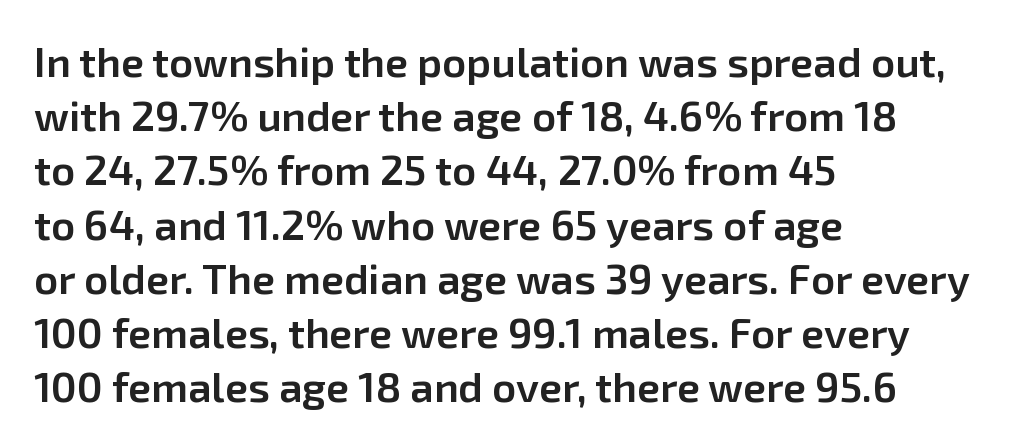
Q: Is the text bold? A: Semi-bold.
Q: Is the text italic (slanted)? A: No, it is upright.
Q: Is the typeface a serif or a sans-serif typeface? A: Sans-serif.
Q: Is the text underlined? A: No.
Q: How is the paragraph aligned? A: Left-aligned.
Q: Is the spacing between letters normal or unusually wide? A: Normal.
Q: Is the spacing between lines tight, normal or loose? A: Normal.
Q: Width (condensed, normal, or wide)? A: Normal.
Q: Stroke contrast? A: Low.
Q: x-height? A: Medium.
Q: Monospaced? A: No.
